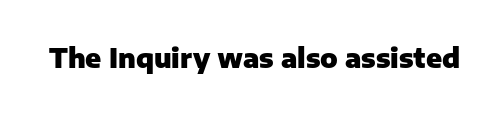
Only glyphs here, with clear space below each row. Rendered with straight, roman letterforms. The glyphs have the mass of a bold cut. Observe the ordinary spacing: letters are neighbours, not strangers.
